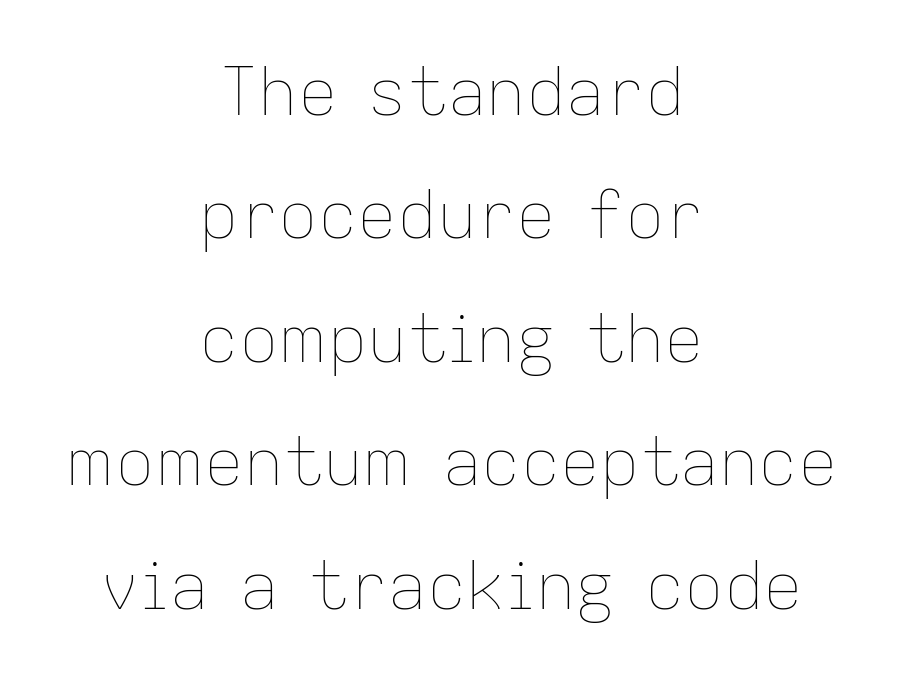
The string is rendered with underlining switched off. The font sits on the lighter half of the weight spectrum, regular included. If you folded the block vertically in half, each line would mirror itself in length. A typesetter would call this proportional, since set widths differ per character. The letters stand straight up with perfectly vertical stems. No extra tracking has been applied to these lines.
